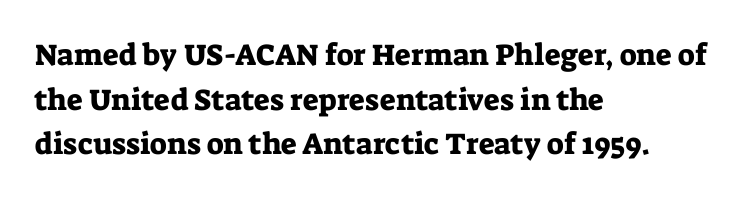
The image shows 30 px serif type, upright; set left-aligned, normal line spacing (1.49x), normal letter spacing, not underlined; low stroke contrast and a medium x-height.
